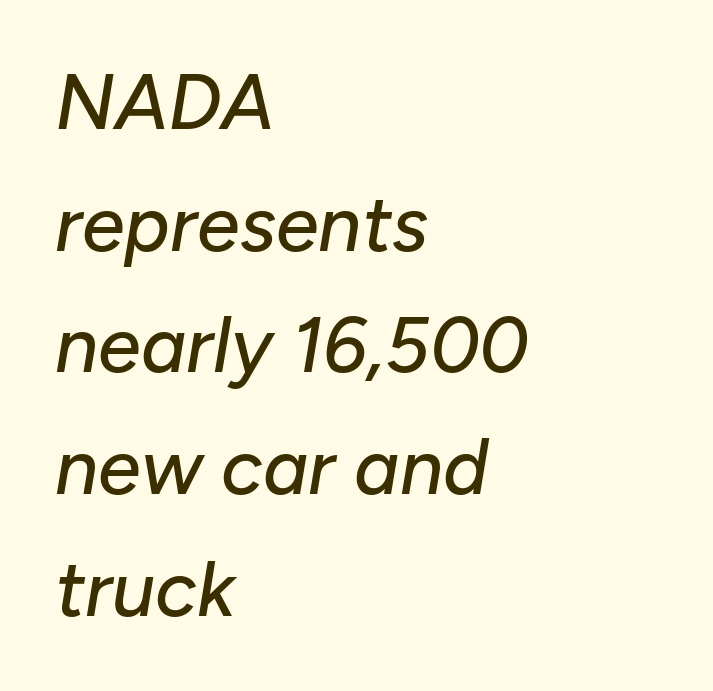
The image shows 77 px text type, italic (leaning right); set left-aligned, normal line spacing (1.58x), normal letter spacing, not underlined; low stroke contrast and a medium x-height.
